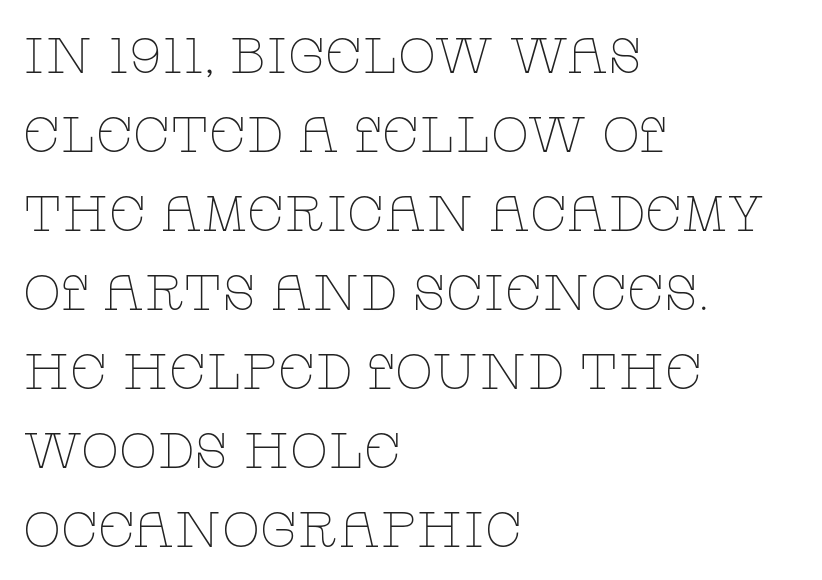
The specimen omits any rule beneath the text block's lines. Line starts are locked; line ends wander. Summary of weight: not heavy and not bold. If you measured baseline to baseline, you'd find a middling distance. Notice how the stems are strictly vertical — no italics here. Compared with typical body copy, the letter spacing here is the same.
